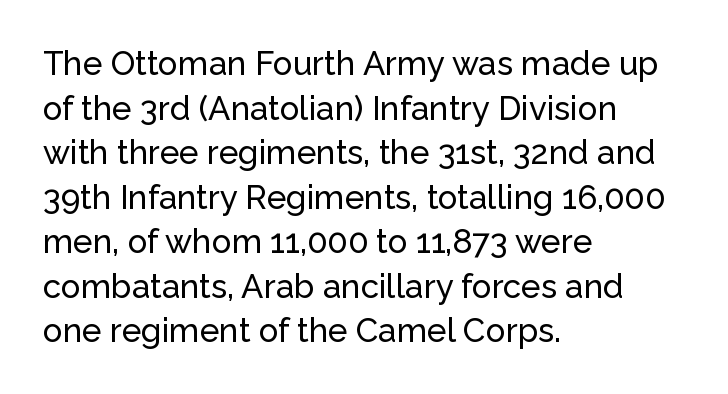
The image shows 33 px sans-serif type, upright; set left-aligned, normal line spacing (1.35x), normal letter spacing, not underlined; low stroke contrast and a medium x-height.
